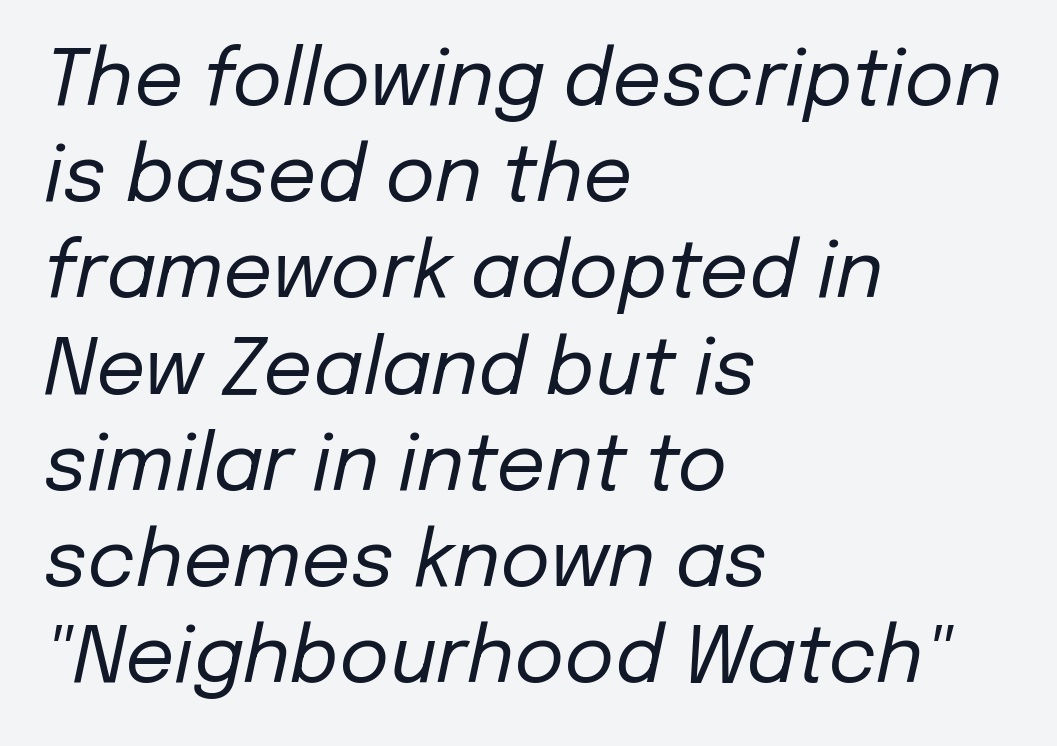
Q: Is the text bold? A: No.
Q: Is the text italic (slanted)? A: Yes, it leans right by about 12 degrees.
Q: Is the text underlined? A: No.
Q: How is the paragraph aligned? A: Left-aligned.
Q: Is the spacing between letters normal or unusually wide? A: Normal.
Q: Is the spacing between lines tight, normal or loose? A: Normal.
Q: Width (condensed, normal, or wide)? A: Normal.
Q: Stroke contrast? A: Low.
Q: x-height? A: Medium.
Q: Monospaced? A: No.
